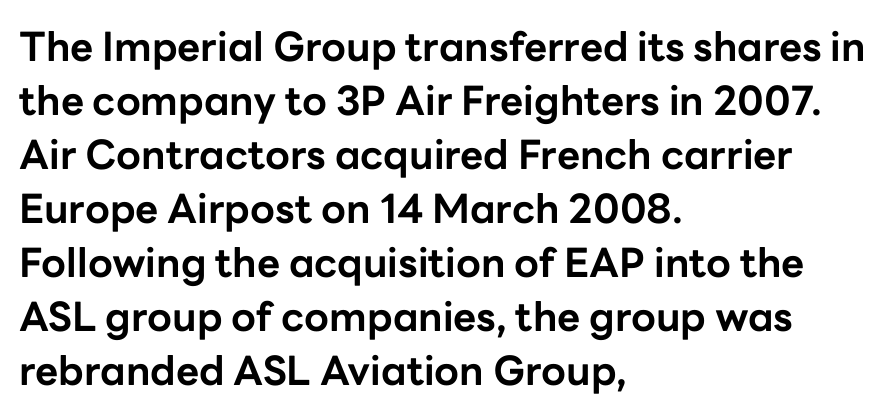
Q: Is the text bold? A: Yes.
Q: Is the text italic (slanted)? A: No, it is upright.
Q: Is the typeface a serif or a sans-serif typeface? A: Sans-serif.
Q: Is the text underlined? A: No.
Q: How is the paragraph aligned? A: Left-aligned.
Q: Is the spacing between letters normal or unusually wide? A: Normal.
Q: Is the spacing between lines tight, normal or loose? A: Normal.
Q: Width (condensed, normal, or wide)? A: Normal.
Q: Stroke contrast? A: Low.
Q: x-height? A: Medium.
Q: Monospaced? A: No.
